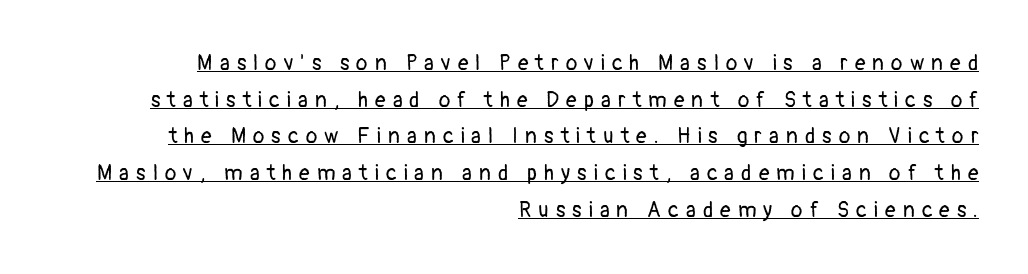
{"italic": "no", "bold": "no", "underline": "yes", "align": "right", "line_spacing_ratio": 1.75, "letter_spacing": "wide", "letter_spacing_em": 0.34, "glyph_px": 21}
